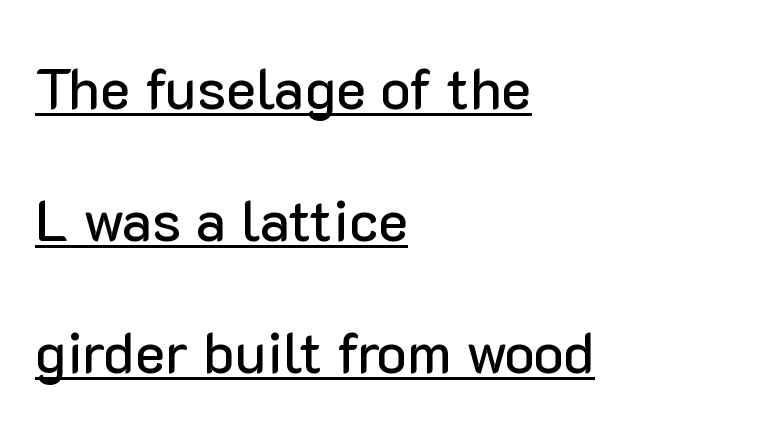
Q: Is the text italic (slanted)? A: No, it is upright.
Q: Is the typeface a serif or a sans-serif typeface? A: Sans-serif.
Q: Is the text underlined? A: Yes.
Q: How is the paragraph aligned? A: Left-aligned.
Q: Is the spacing between letters normal or unusually wide? A: Normal.
Q: Is the spacing between lines tight, normal or loose? A: Loose.
Q: Width (condensed, normal, or wide)? A: Normal.
Q: Stroke contrast? A: Low.
Q: x-height? A: Medium.
Q: Monospaced? A: No.
